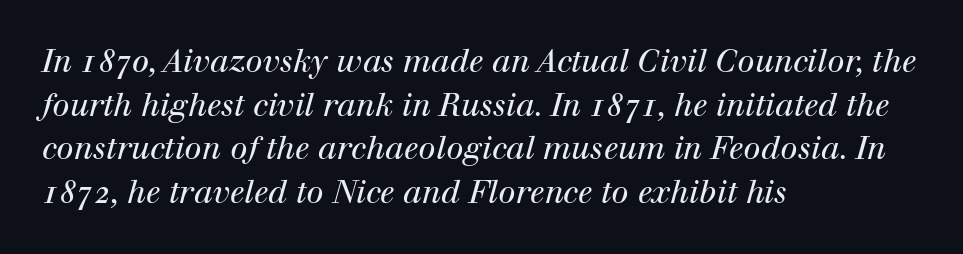
Q: Is the text bold? A: No.
Q: Is the text italic (slanted)? A: Yes, it leans right by about 12 degrees.
Q: Is the typeface a serif or a sans-serif typeface? A: Serif.
Q: Is the text underlined? A: No.
Q: How is the paragraph aligned? A: Left-aligned.
Q: Is the spacing between letters normal or unusually wide? A: Normal.
Q: Is the spacing between lines tight, normal or loose? A: Normal.
Q: Width (condensed, normal, or wide)? A: Normal.
Q: Stroke contrast? A: High.
Q: x-height? A: Medium.
Q: Monospaced? A: No.
